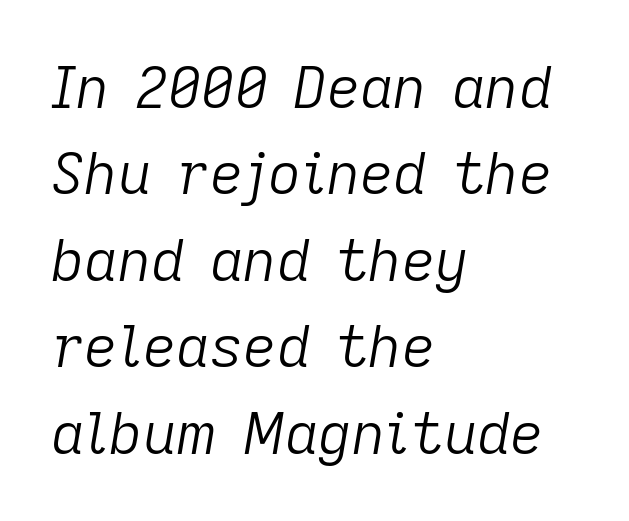
{"italic": "yes", "lean": "right", "slant_degrees": 9, "bold": "no", "weight": "light", "width": "normal", "stroke_contrast": "low", "x_height": "medium", "monospaced": "no", "underline": "no", "align": "left", "line_spacing": "normal", "line_spacing_ratio": 1.49, "letter_spacing": "normal", "letter_spacing_em": 0.0, "glyph_px": 58}
